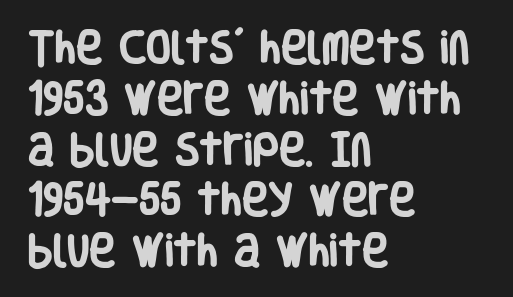
{"serif": "no", "italic": "no", "bold": "yes", "weight": "heavy", "width": "condensed", "stroke_contrast": "low", "x_height": "large", "monospaced": "no", "underline": "no", "align": "left", "line_spacing": "normal", "line_spacing_ratio": 1.41, "letter_spacing": "normal", "letter_spacing_em": 0.0, "glyph_px": 36}
